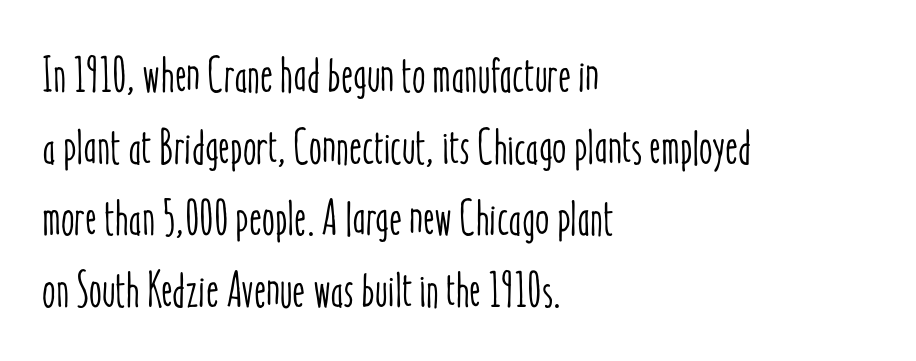
Looks like regular typesetting: each glyph gets only the width it needs. The specimen reads as upright at a glance. The designer left line spacing at the default. Is the block centered? No — it sits flush against the left margin. Plain, unruled lines of type.
